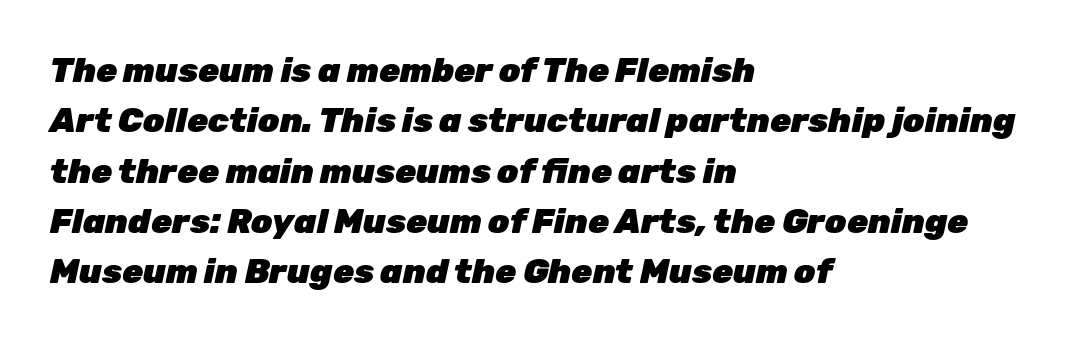
{"italic": "yes", "lean": "right", "slant_degrees": 12, "bold": "yes", "weight": "heavy", "width": "normal", "stroke_contrast": "low", "x_height": "medium", "monospaced": "no", "underline": "no", "align": "left", "line_spacing": "normal", "line_spacing_ratio": 1.48, "letter_spacing": "normal", "letter_spacing_em": 0.0, "glyph_px": 34}
